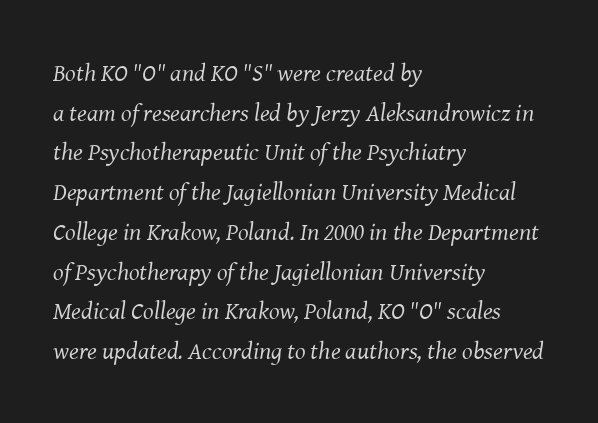
No letter is thick-stroked: the sample isn't bold. What's the leading like? Ordinary, nothing unusual. The whole block is typeset with a tilt. Tracking here is standard; glyphs follow each other at the usual distance.
